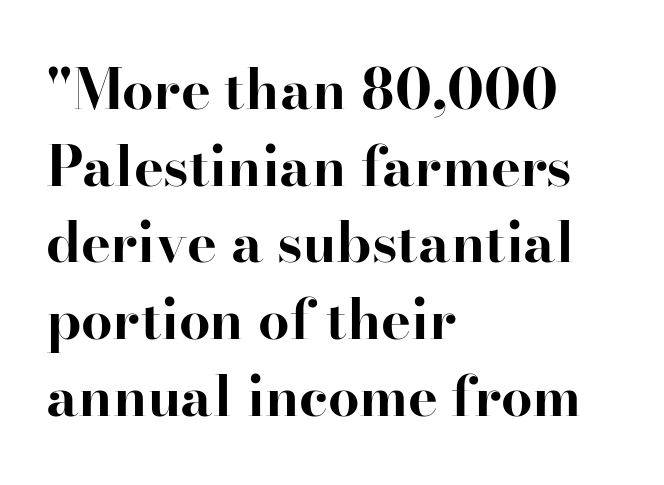
{"serif": "yes", "italic": "no", "bold": "yes", "weight": "bold", "width": "normal", "stroke_contrast": "high", "x_height": "small", "monospaced": "no", "underline": "no", "align": "left", "line_spacing": "normal", "line_spacing_ratio": 1.37, "letter_spacing": "normal", "letter_spacing_em": 0.0, "glyph_px": 56}
